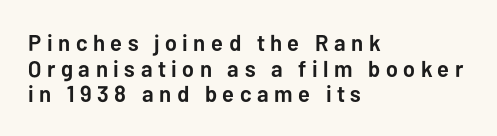
{"italic": "no", "bold": "yes", "underline": "no", "align": "left", "line_spacing": "tight", "line_spacing_ratio": 1.11, "letter_spacing": "wide", "letter_spacing_em": 0.24, "glyph_px": 23}
